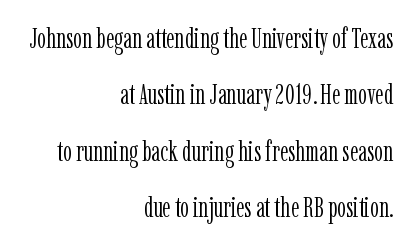
Q: Is the text bold? A: No.
Q: Is the text italic (slanted)? A: No, it is upright.
Q: Is the typeface a serif or a sans-serif typeface? A: Serif.
Q: Is the text underlined? A: No.
Q: How is the paragraph aligned? A: Right-aligned.
Q: Is the spacing between letters normal or unusually wide? A: Normal.
Q: Is the spacing between lines tight, normal or loose? A: Loose.
Q: Width (condensed, normal, or wide)? A: Condensed.
Q: Stroke contrast? A: Low.
Q: x-height? A: Medium.
Q: Monospaced? A: No.
